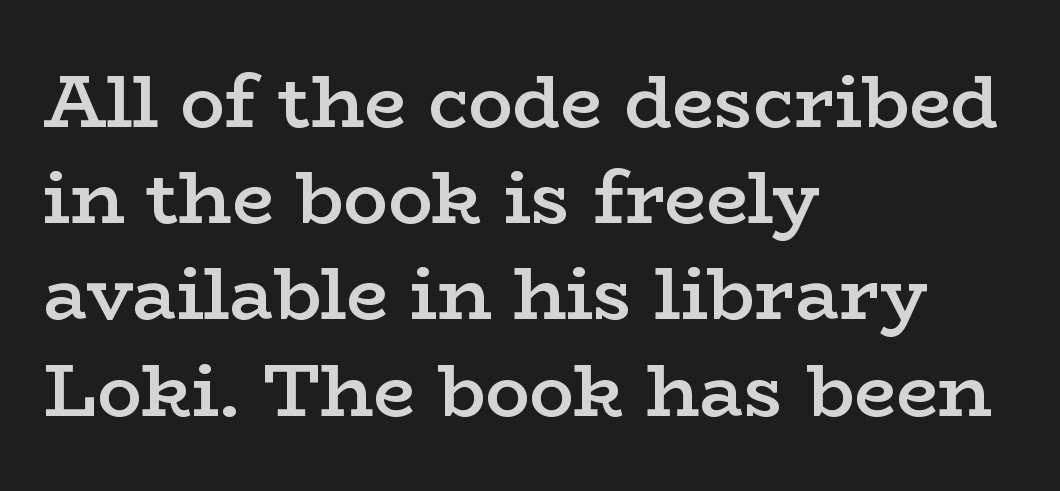
The image shows 74 px semibold, wide serif type, upright; set left-aligned, normal line spacing (1.3x), normal letter spacing, not underlined; low stroke contrast and a medium x-height.
